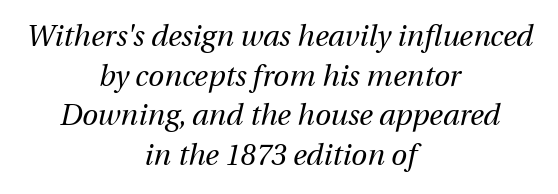
Q: Is the text bold? A: No.
Q: Is the text italic (slanted)? A: Yes, it leans right by about 12 degrees.
Q: Is the text underlined? A: No.
Q: How is the paragraph aligned? A: Centered.
Q: Is the spacing between letters normal or unusually wide? A: Normal.
Q: Is the spacing between lines tight, normal or loose? A: Normal.
Q: Width (condensed, normal, or wide)? A: Normal.
Q: Stroke contrast? A: Medium.
Q: x-height? A: Medium.
Q: Monospaced? A: No.
